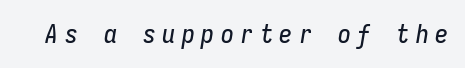
Q: Is the text italic (slanted)? A: Yes, it leans right by about 9 degrees.
Q: Is the text underlined? A: No.
Q: Is the spacing between letters normal or unusually wide? A: Unusually wide.
